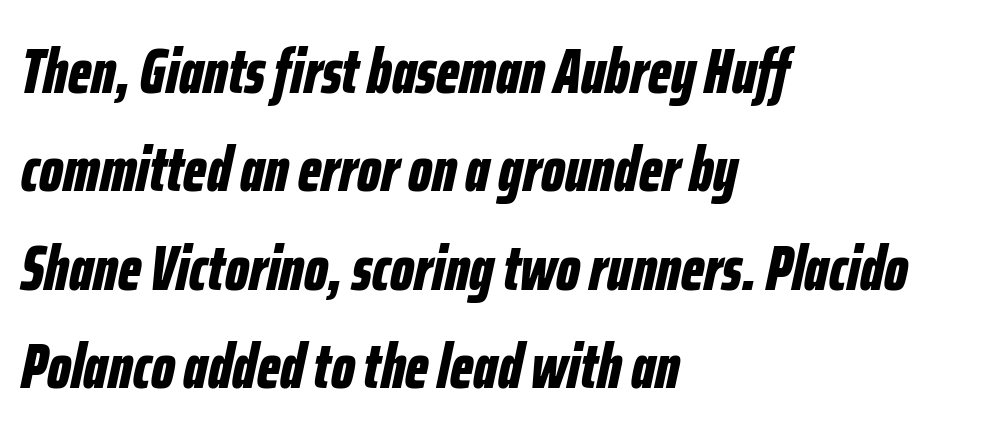
Q: Is the text bold? A: Yes.
Q: Is the text italic (slanted)? A: Yes, it leans right by about 12 degrees.
Q: Is the text underlined? A: No.
Q: How is the paragraph aligned? A: Left-aligned.
Q: Is the spacing between letters normal or unusually wide? A: Normal.
Q: Is the spacing between lines tight, normal or loose? A: Normal.
Q: Width (condensed, normal, or wide)? A: Condensed.
Q: Stroke contrast? A: Low.
Q: x-height? A: Medium.
Q: Monospaced? A: No.
